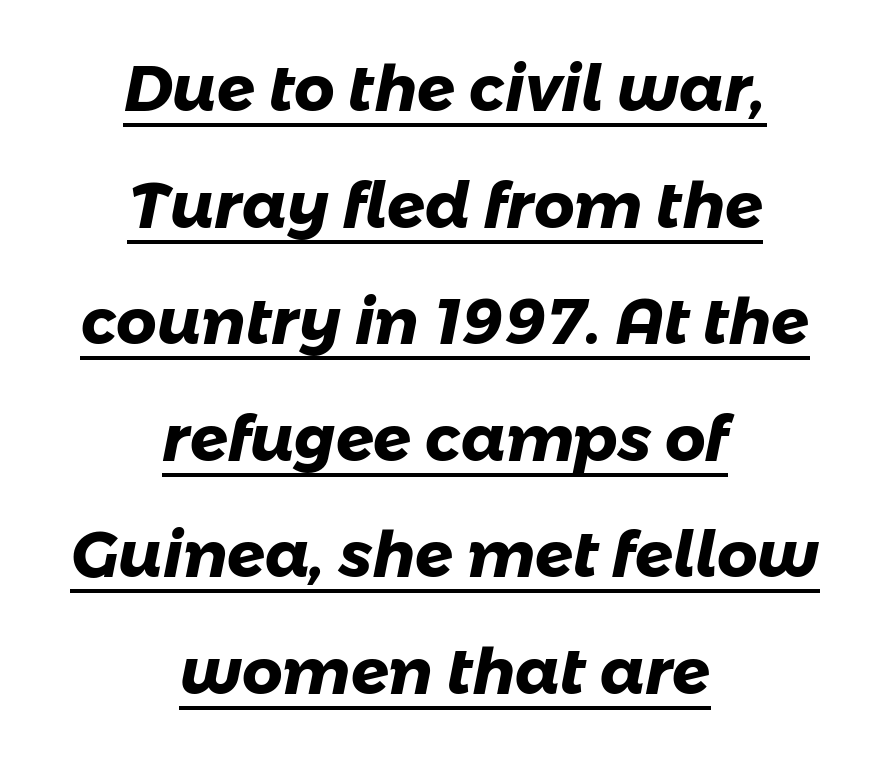
Is the block centered? Yes — each line is placed symmetrically about the middle. Words appear dense and cohesive because spacing is normal. Do the characters align in a grid? No, the font is proportional. The string is rendered with underlining switched on.
